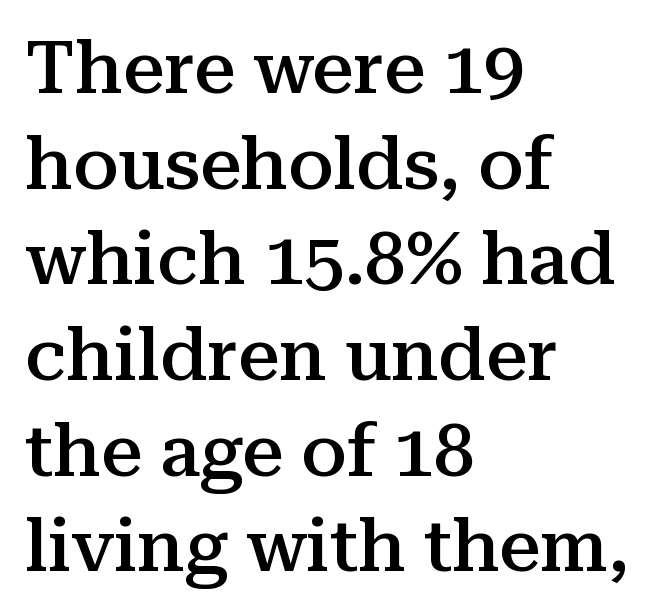
{"serif": "yes", "italic": "no", "bold": "semi", "weight": "semibold", "width": "normal", "stroke_contrast": "medium", "x_height": "medium", "monospaced": "no", "underline": "no", "align": "left", "line_spacing": "normal", "line_spacing_ratio": 1.31, "letter_spacing": "normal", "letter_spacing_em": 0.0, "glyph_px": 73}
